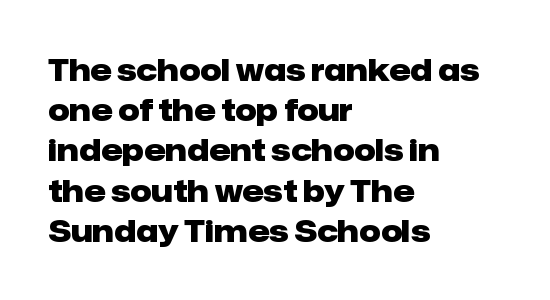
The typography opts for an upright posture over an oblique one. Its strokes are broad and dark, the hallmark of bold type. The typesetter chose a ragged-right arrangement here. Check where the strokes stop: nothing finishes them off — pure sans. This block has exactly the height ordinary leading produces.
